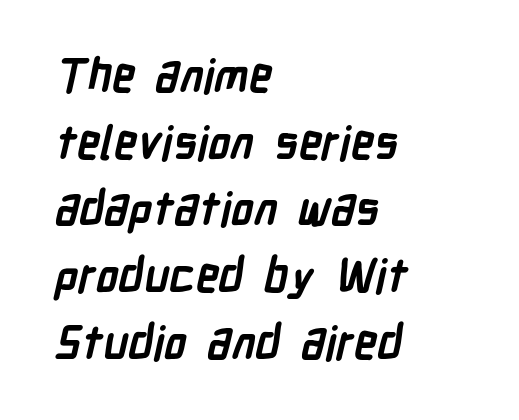
{"serif": "no", "bold": "yes", "weight": "semibold", "width": "condensed", "stroke_contrast": "low", "x_height": "medium", "monospaced": "no", "underline": "no", "align": "left", "line_spacing": "normal", "line_spacing_ratio": 1.45, "letter_spacing": "normal", "letter_spacing_em": 0.0, "glyph_px": 46}
